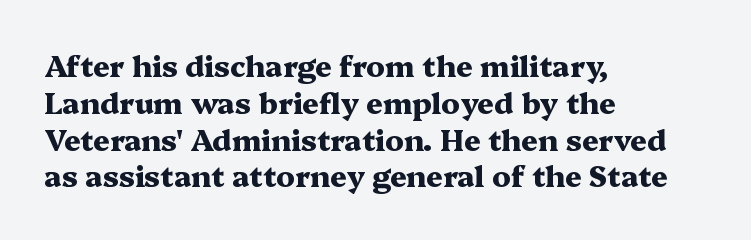
{"serif": "yes", "italic": "no", "bold": "yes", "weight": "heavy", "width": "wide", "stroke_contrast": "medium", "x_height": "medium", "monospaced": "no", "underline": "no", "align": "left", "line_spacing": "normal", "line_spacing_ratio": 1.27, "letter_spacing": "normal", "letter_spacing_em": 0.0, "glyph_px": 29}
